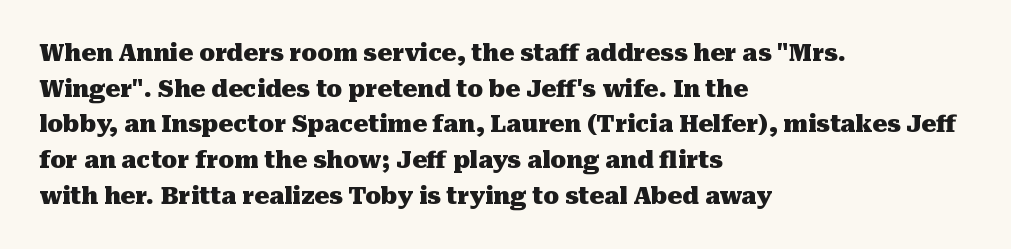
Is the block centered? No — it sits flush against the left margin. A full-strength bold gives these letters their thick strokes. The zone under the glyphs is completely vacant. This sample uses an upright cut, with every glyph sitting square on the baseline. The passage shown has conventional tracking throughout. The line-height multiplier appears to be the usual default.
